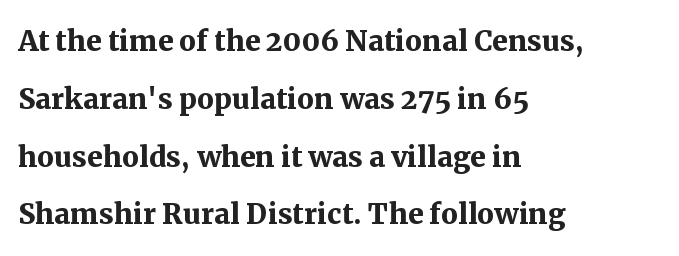
Q: Is the text bold? A: Yes.
Q: Is the text italic (slanted)? A: No, it is upright.
Q: Is the typeface a serif or a sans-serif typeface? A: Serif.
Q: Is the text underlined? A: No.
Q: How is the paragraph aligned? A: Left-aligned.
Q: Is the spacing between letters normal or unusually wide? A: Normal.
Q: Is the spacing between lines tight, normal or loose? A: Normal.
Q: Width (condensed, normal, or wide)? A: Normal.
Q: Stroke contrast? A: Medium.
Q: x-height? A: Medium.
Q: Monospaced? A: No.
